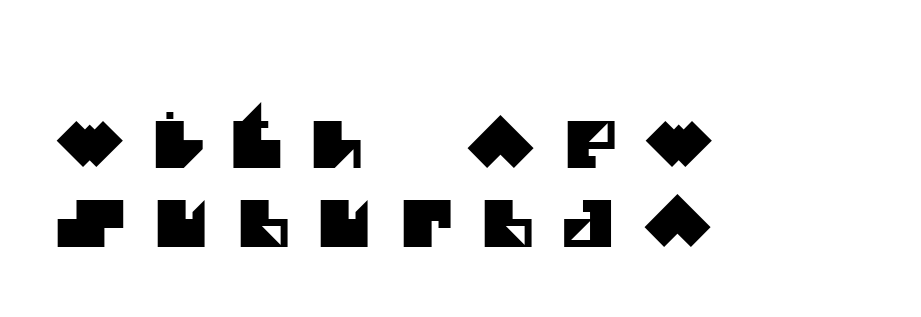
The foot of each line stays bare and open. Each line starts at the same left margin while the right side varies. The designer went with a sans here, leaving each stem footless. The face used here is rendered with a markedly widened letterfit.
